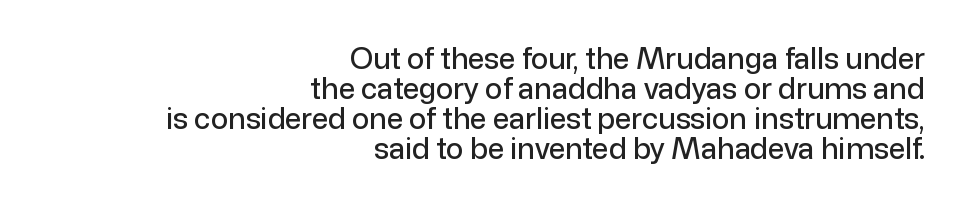
Very little white space separates one row of letters from the next. The space beneath each line is pristine and unruled. The rag falls on the left side of this text block. To sum up the face: it is a sans, with no serifs.
